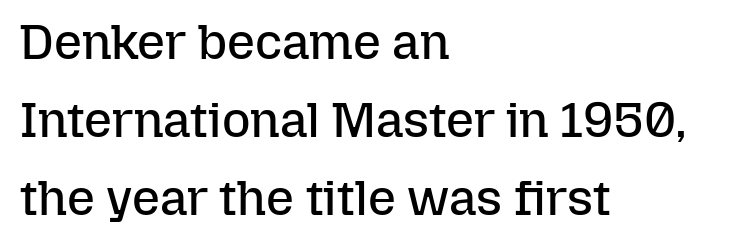
Where is the straight margin? On the left. The vertical gap from one line to the next is medium. Spacing verdict: proportional, widths tailored to each character. This is roman type, the default non-slanted kind.
